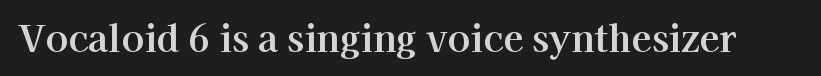
The face used here is proportionally spaced, like ordinary book or web type. You can tell from the footed stems that serif type was used. The axis of the letterforms is exactly vertical. Characters follow at the spacing the type designer built in. A bare baseline throughout the passage.
